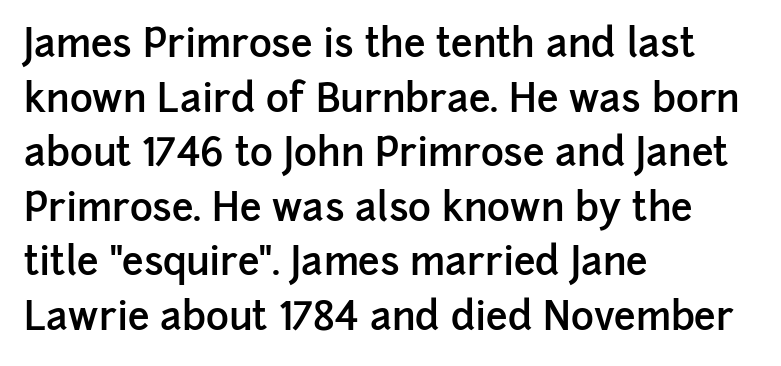
Q: Is the text bold? A: Semi-bold.
Q: Is the text italic (slanted)? A: No, it is upright.
Q: Is the typeface a serif or a sans-serif typeface? A: Sans-serif.
Q: Is the text underlined? A: No.
Q: How is the paragraph aligned? A: Left-aligned.
Q: Is the spacing between letters normal or unusually wide? A: Normal.
Q: Is the spacing between lines tight, normal or loose? A: Normal.
Q: Width (condensed, normal, or wide)? A: Normal.
Q: Stroke contrast? A: Low.
Q: x-height? A: Medium.
Q: Monospaced? A: No.
